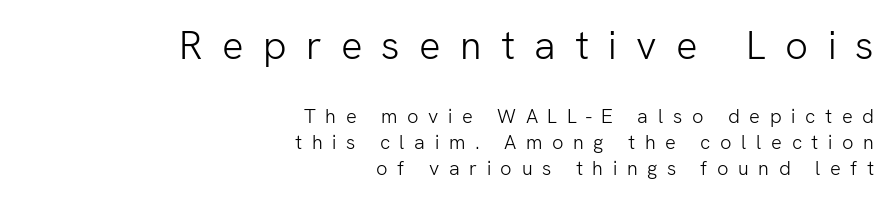
Q: Is the text bold? A: No.
Q: Is the text italic (slanted)? A: No, it is upright.
Q: Is the typeface a serif or a sans-serif typeface? A: Sans-serif.
Q: Is the text underlined? A: No.
Q: How is the paragraph aligned? A: Right-aligned.
Q: Is the spacing between letters normal or unusually wide? A: Unusually wide.
Q: Is the spacing between lines tight, normal or loose? A: Normal.
Q: Which block of text is set in a larger size, the first (top) or the second (bottom)? A: The first (top) one.
Q: Width (condensed, normal, or wide)? A: Normal.
Q: Stroke contrast? A: Low.
Q: x-height? A: Medium.
Q: Monospaced? A: No.
